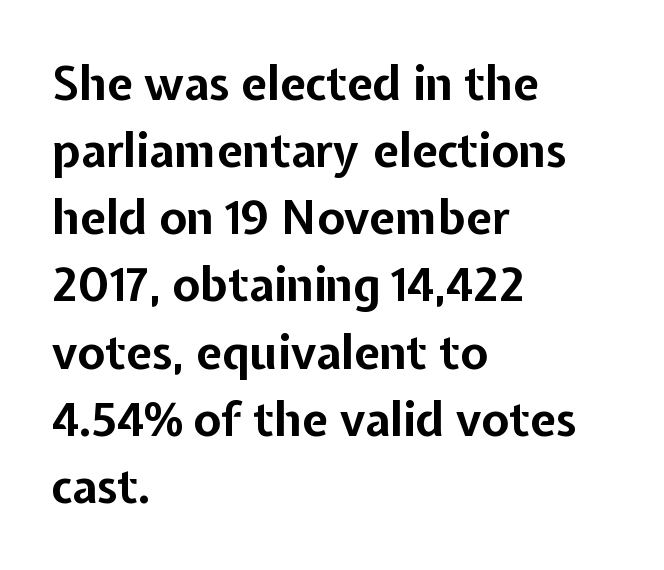
{"serif": "no", "italic": "no", "bold": "yes", "weight": "bold", "width": "normal", "stroke_contrast": "low", "x_height": "medium", "monospaced": "no", "underline": "no", "align": "left", "line_spacing": "normal", "line_spacing_ratio": 1.46, "letter_spacing": "normal", "letter_spacing_em": 0.0, "glyph_px": 46}
